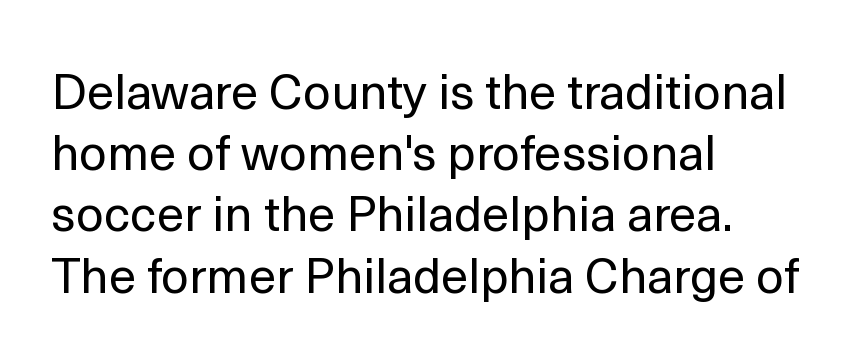
The image shows 49 px regular-weight sans-serif type, upright; set left-aligned, normal line spacing (1.25x), normal letter spacing, not underlined; a medium x-height.
